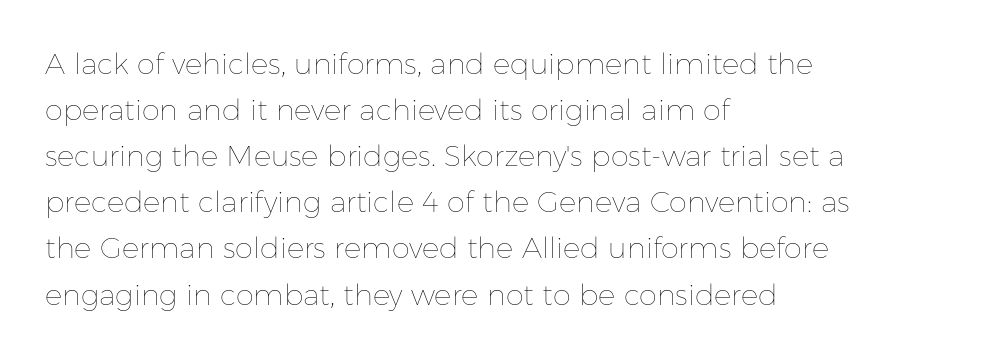
{"italic": "no", "bold": "no", "weight": "thin", "width": "normal", "stroke_contrast": "low", "x_height": "medium", "monospaced": "no", "underline": "no", "align": "left", "line_spacing": "normal", "line_spacing_ratio": 1.59, "letter_spacing": "normal", "letter_spacing_em": 0.0, "glyph_px": 29}
